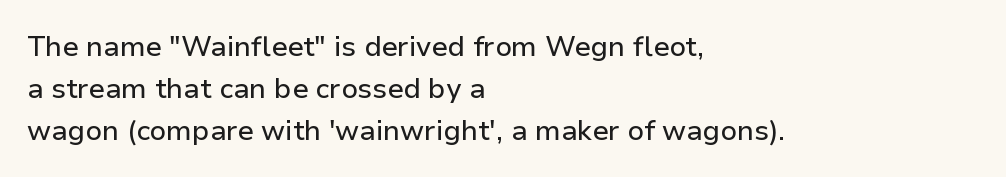
{"serif": "no", "italic": "no", "width": "normal", "stroke_contrast": "low", "x_height": "medium", "monospaced": "no", "underline": "no", "align": "left", "line_spacing": "normal", "line_spacing_ratio": 1.5, "letter_spacing": "normal", "letter_spacing_em": 0.0, "glyph_px": 28}
